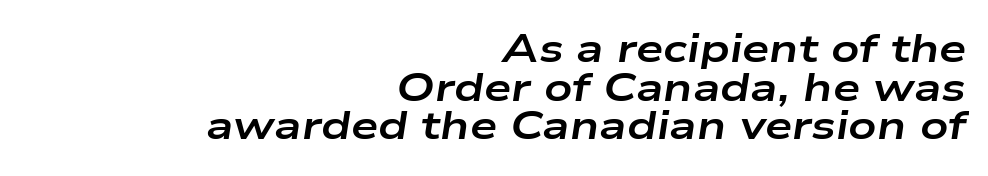
The image shows 39 px bold, wide type, italic (leaning right); set right-aligned, tight line spacing (0.99x), normal letter spacing, not underlined; low stroke contrast and a medium x-height.
